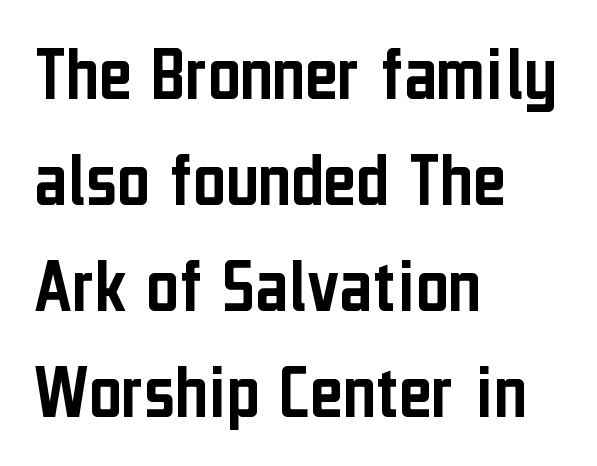
The image shows 79 px condensed sans-serif type, upright; set left-aligned, normal line spacing (1.34x), normal letter spacing, not underlined; low stroke contrast and a medium x-height.
